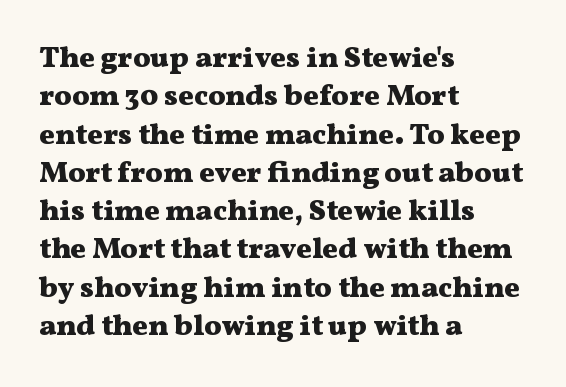
{"serif": "yes", "italic": "no", "bold": "yes", "weight": "heavy", "width": "wide", "stroke_contrast": "medium", "x_height": "medium", "monospaced": "no", "underline": "no", "align": "left", "line_spacing": "normal", "line_spacing_ratio": 1.32, "letter_spacing": "normal", "letter_spacing_em": 0.0, "glyph_px": 29}
